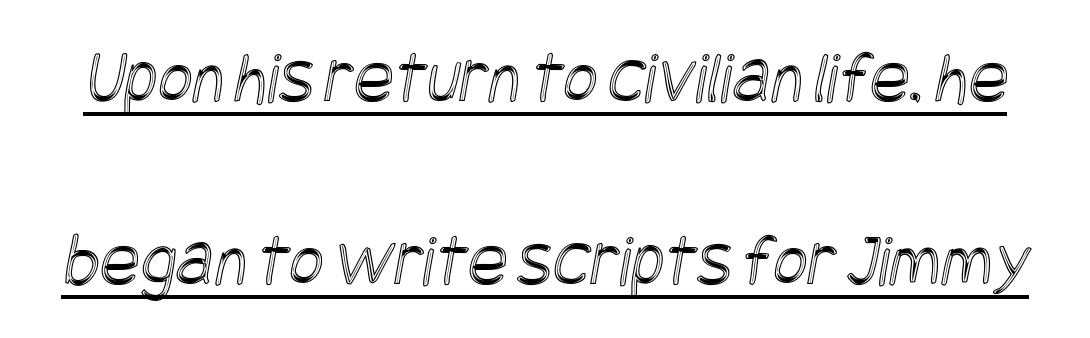
{"width": "condensed", "x_height": "large", "underline": "yes", "line_spacing": "loose", "line_spacing_ratio": 2.44, "letter_spacing": "normal", "letter_spacing_em": 0.0, "glyph_px": 75}
